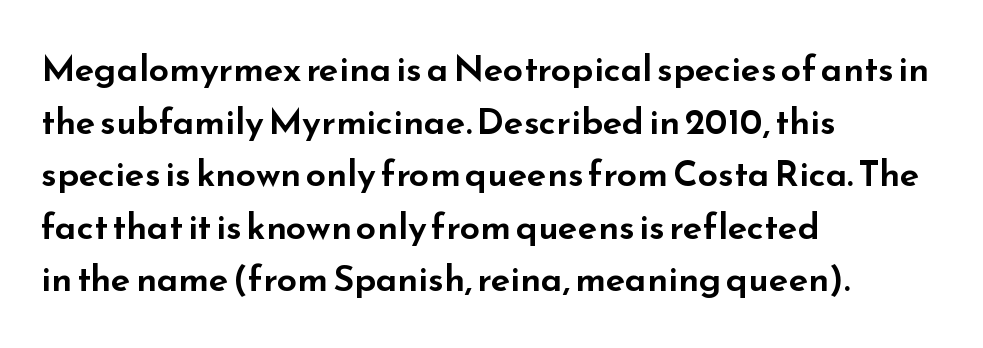
Q: Is the text italic (slanted)? A: No, it is upright.
Q: Is the typeface a serif or a sans-serif typeface? A: Sans-serif.
Q: Is the text underlined? A: No.
Q: How is the paragraph aligned? A: Left-aligned.
Q: Is the spacing between letters normal or unusually wide? A: Normal.
Q: Is the spacing between lines tight, normal or loose? A: Normal.
Q: Width (condensed, normal, or wide)? A: Wide.
Q: Stroke contrast? A: Low.
Q: x-height? A: Small.
Q: Monospaced? A: No.
